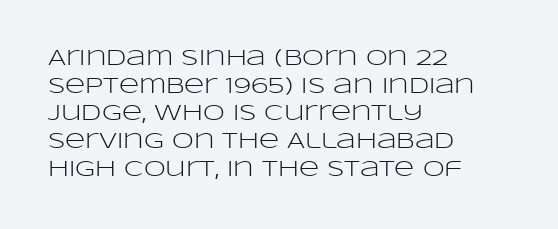
The image shows 22 px text type, upright; set left-aligned, normal line spacing (1.26x), normal letter spacing, not underlined.
